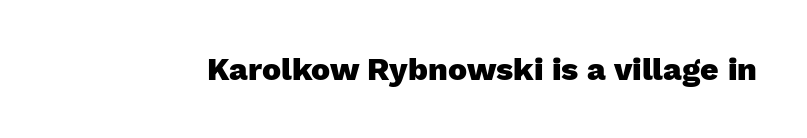
Q: Is the text bold? A: Yes.
Q: Is the text italic (slanted)? A: No, it is upright.
Q: Is the typeface a serif or a sans-serif typeface? A: Sans-serif.
Q: Is the text underlined? A: No.
Q: Is the spacing between letters normal or unusually wide? A: Normal.
Q: Width (condensed, normal, or wide)? A: Normal.
Q: Stroke contrast? A: Low.
Q: x-height? A: Medium.
Q: Monospaced? A: No.
